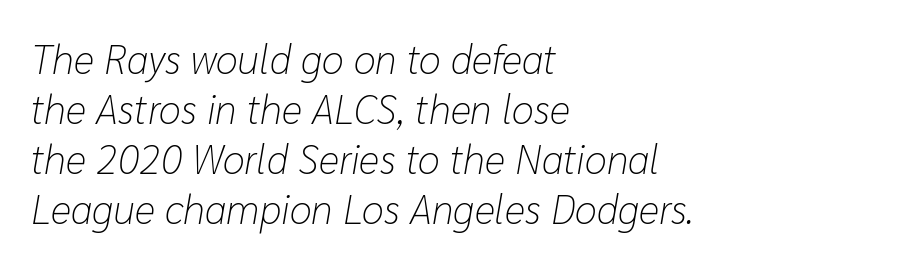
The image shows 40 px light type, italic (leaning right); set left-aligned, normal line spacing (1.25x), normal letter spacing, not underlined; low stroke contrast and a medium x-height.
